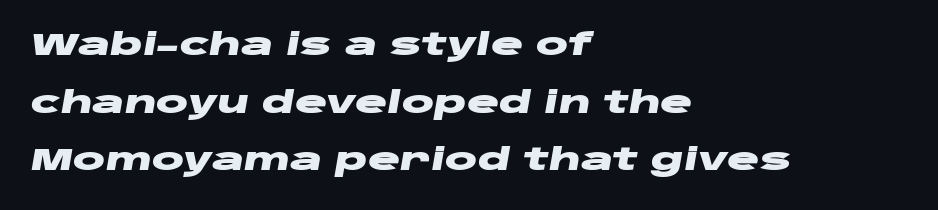
{"italic": "yes", "lean": "right", "slant_degrees": 10, "bold": "yes", "weight": "heavy", "width": "wide", "stroke_contrast": "low", "x_height": "large", "monospaced": "no", "underline": "no", "align": "left", "line_spacing": "loose", "line_spacing_ratio": 1.92, "letter_spacing": "normal", "letter_spacing_em": 0.0, "glyph_px": 30}
